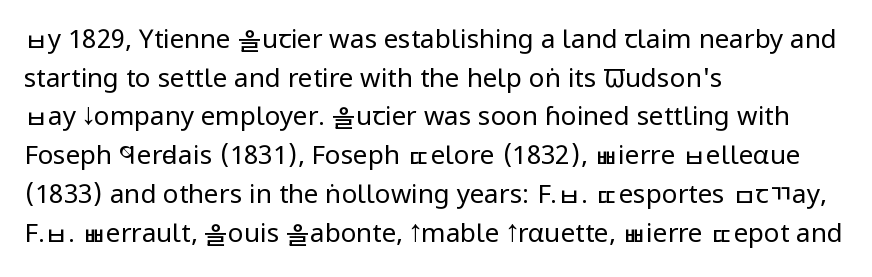
Posture: vertical. The weight tops out at a normal text grade. Words appear dense and cohesive because spacing is normal. If you drew a ruler down the left edge, every line would touch it. Line spacing here is normal. Underline: absent.
